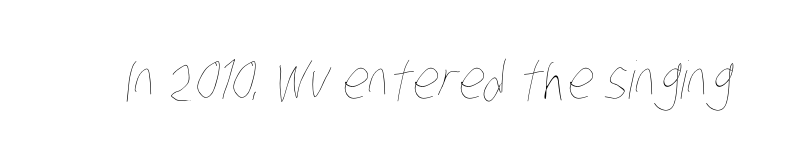
Q: Is the text bold? A: No.
Q: Is the text underlined? A: No.
Q: Is the spacing between letters normal or unusually wide? A: Normal.
Q: Width (condensed, normal, or wide)? A: Condensed.
Q: Stroke contrast? A: Low.
Q: x-height? A: Large.
Q: Monospaced? A: No.
